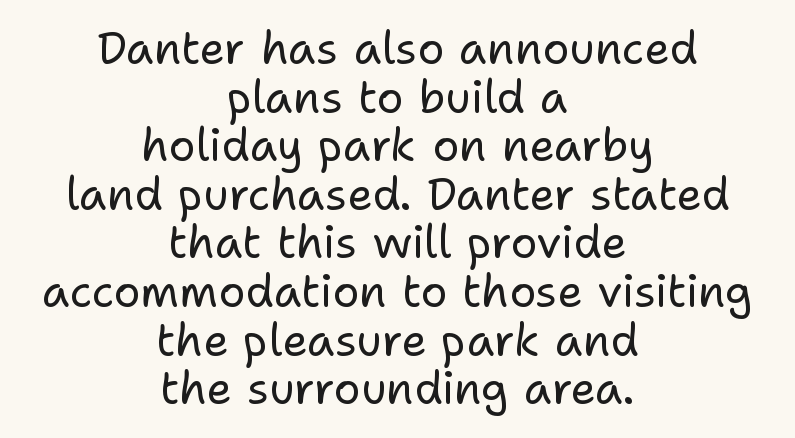
Q: Is the text bold? A: No.
Q: Is the text italic (slanted)? A: No, it is upright.
Q: Is the typeface a serif or a sans-serif typeface? A: Sans-serif.
Q: Is the text underlined? A: No.
Q: How is the paragraph aligned? A: Centered.
Q: Is the spacing between letters normal or unusually wide? A: Normal.
Q: Is the spacing between lines tight, normal or loose? A: Tight.
Q: Width (condensed, normal, or wide)? A: Normal.
Q: Stroke contrast? A: Low.
Q: x-height? A: Medium.
Q: Monospaced? A: No.
